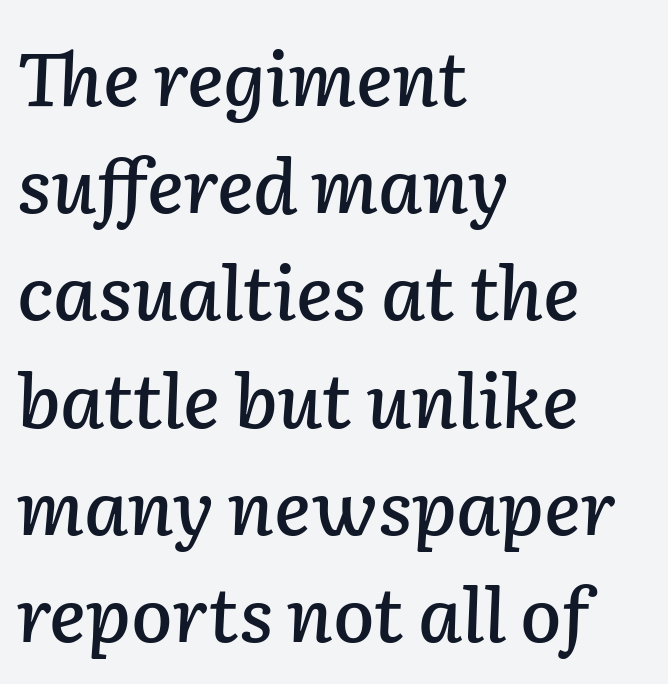
Short note: letters normally spaced. The baseline area is clear. Normally led — the rows are evenly, conventionally spaced. These lines were composed using italics. This sample is left-justified, so line endings fall wherever the words run out.
